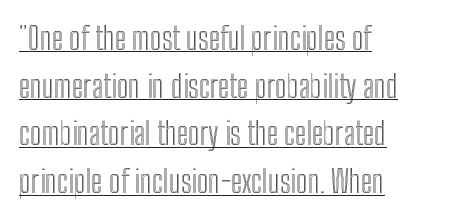
Is this a fixed-width face? No — the glyphs have proportional, varying widths. Every character sits straight up, as roman type does. In terms of leading, this rendering sits right in the middle. Default kerning and tracking; the words read as compact shapes. The rag falls on the right side of this text block.
